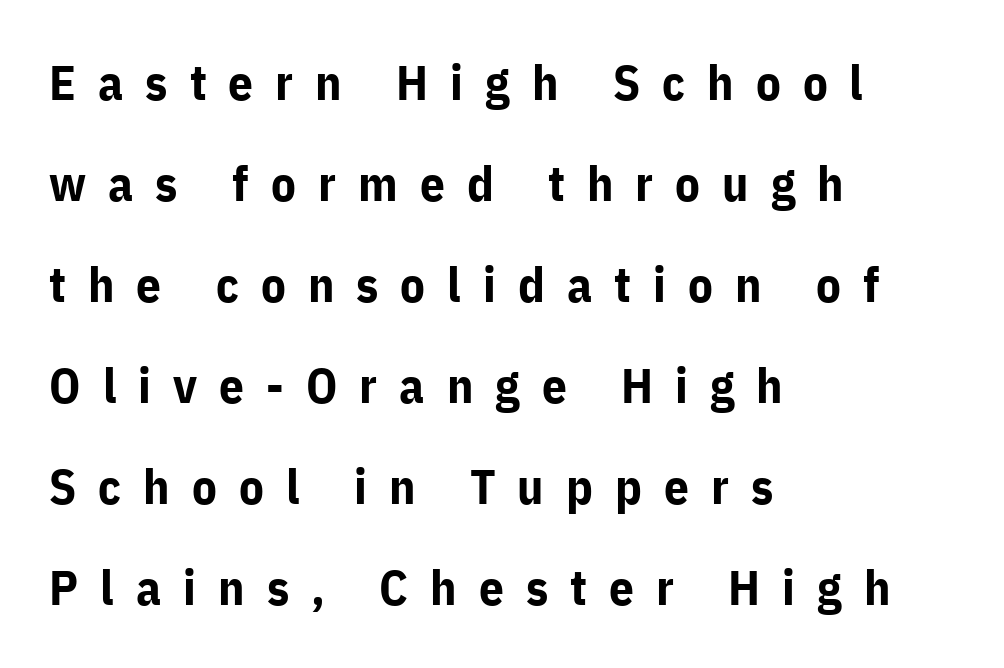
Q: Is the text bold? A: Yes.
Q: Is the text italic (slanted)? A: No, it is upright.
Q: Is the typeface a serif or a sans-serif typeface? A: Sans-serif.
Q: Is the text underlined? A: No.
Q: How is the paragraph aligned? A: Left-aligned.
Q: Is the spacing between letters normal or unusually wide? A: Unusually wide.
Q: Is the spacing between lines tight, normal or loose? A: Loose.
Q: Width (condensed, normal, or wide)? A: Normal.
Q: Stroke contrast? A: Low.
Q: x-height? A: Medium.
Q: Monospaced? A: No.
